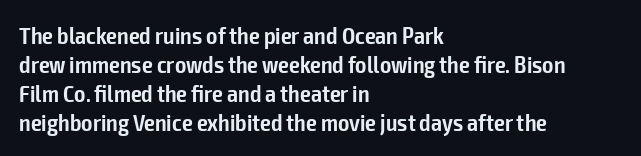
Q: Is the text bold? A: Semi-bold.
Q: Is the text italic (slanted)? A: No, it is upright.
Q: Is the text underlined? A: No.
Q: How is the paragraph aligned? A: Left-aligned.
Q: Is the spacing between letters normal or unusually wide? A: Normal.
